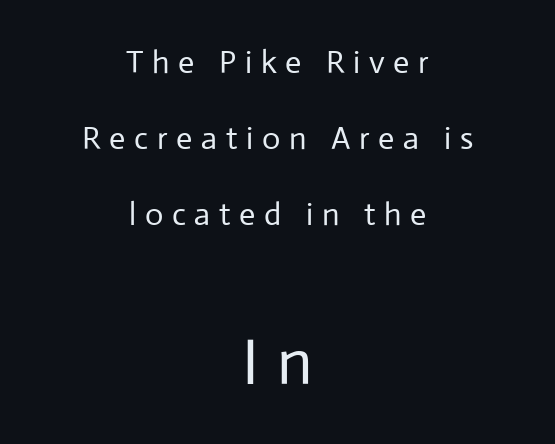
{"serif": "no", "italic": "no", "bold": "no", "weight": "regular", "width": "normal", "stroke_contrast": "low", "x_height": "medium", "monospaced": "no", "underline": "no", "align": "center", "line_spacing": "loose", "line_spacing_ratio": 2.37, "letter_spacing": "wide", "letter_spacing_em": 0.27, "larger_block": "second", "size_ratio": 2.03, "glyph_px": 65}
